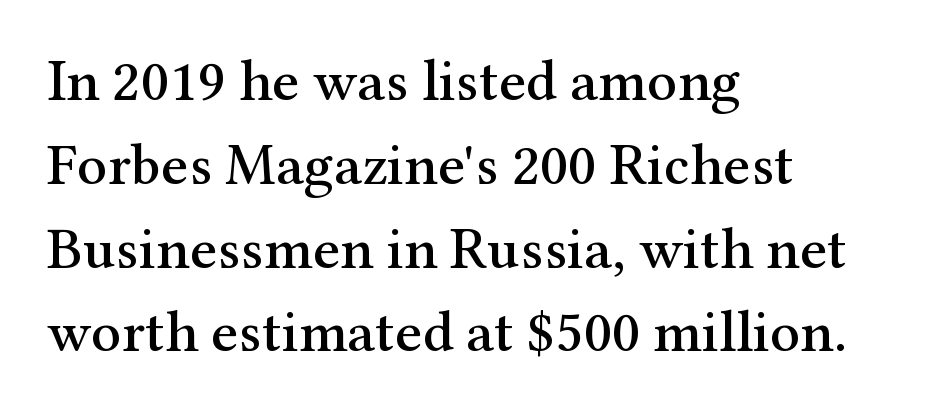
Vertical strokes here are truly vertical. Note the varied advance widths — an 'i' is clearly narrower than an 'm'. Summary of vertical rhythm: regular, with standard interline spacing. The horizontal fit of the characters is conventional and even. The font family rendered here belongs to the serif group. Notice how the passage keeps a crisp vertical edge on the left only.
